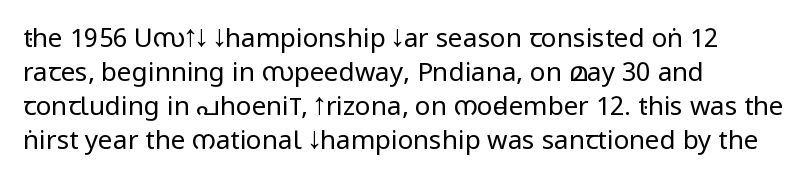
Descenders are the only things crossing below the line. All the whitespace from short lines collects on the right. Characters remain perfectly vertical along every line. The letters sit at their default tracking, neither squeezed nor spread.
